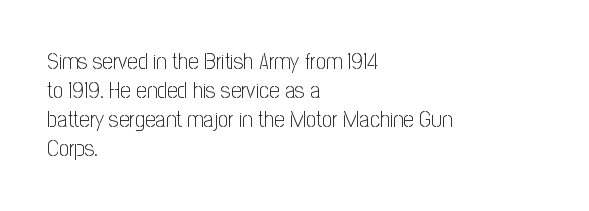
{"italic": "no", "bold": "no", "underline": "no", "align": "left", "line_spacing": "normal", "line_spacing_ratio": 1.26, "letter_spacing": "normal", "letter_spacing_em": 0.0, "glyph_px": 23}
